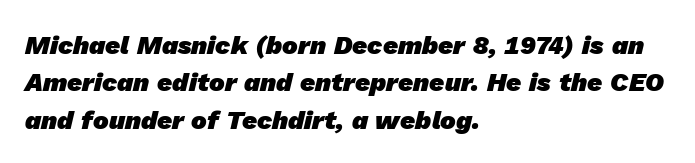
{"bold": "yes", "underline": "no", "align": "left", "line_spacing": "normal", "line_spacing_ratio": 1.44, "letter_spacing": "normal", "letter_spacing_em": 0.0, "glyph_px": 26}
